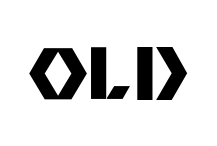
{"serif": "no", "italic": "no", "bold": "yes", "weight": "heavy", "width": "normal", "stroke_contrast": "medium", "x_height": "large", "monospaced": "no", "underline": "no", "letter_spacing": "normal", "letter_spacing_em": 0.0, "glyph_px": 73}
